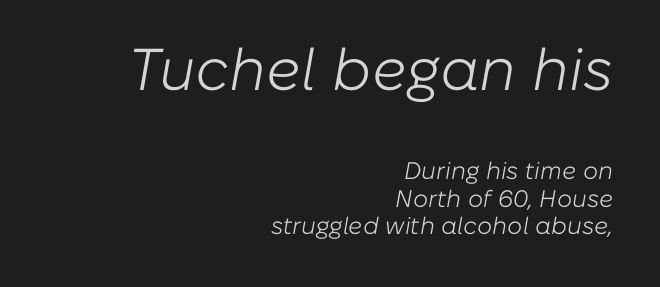
Q: Is the text bold? A: No.
Q: Is the text italic (slanted)? A: Yes, it leans right by about 10 degrees.
Q: Is the text underlined? A: No.
Q: How is the paragraph aligned? A: Right-aligned.
Q: Is the spacing between letters normal or unusually wide? A: Normal.
Q: Is the spacing between lines tight, normal or loose? A: Tight.
Q: Which block of text is set in a larger size, the first (top) or the second (bottom)? A: The first (top) one.
Q: Width (condensed, normal, or wide)? A: Normal.
Q: Stroke contrast? A: Low.
Q: x-height? A: Medium.
Q: Monospaced? A: No.
